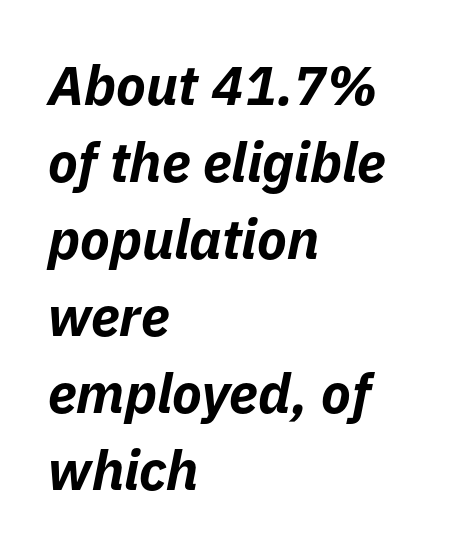
Q: Is the text bold? A: Yes.
Q: Is the text italic (slanted)? A: Yes, it leans right by about 11 degrees.
Q: Is the text underlined? A: No.
Q: How is the paragraph aligned? A: Left-aligned.
Q: Is the spacing between letters normal or unusually wide? A: Normal.
Q: Is the spacing between lines tight, normal or loose? A: Normal.
Q: Width (condensed, normal, or wide)? A: Normal.
Q: Stroke contrast? A: Low.
Q: x-height? A: Medium.
Q: Monospaced? A: No.
